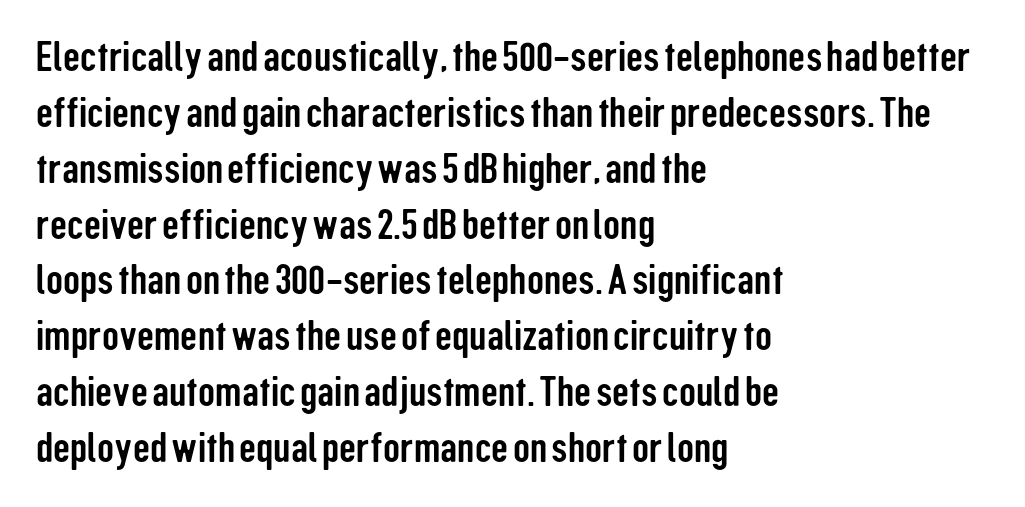
Tracking here is standard; glyphs follow each other at the usual distance. The typography opts for an upright posture over an oblique one. Line starts are locked; line ends wander. Check the space under the baseline: it is left empty. Stroke terminals: plain, sans-serif.
